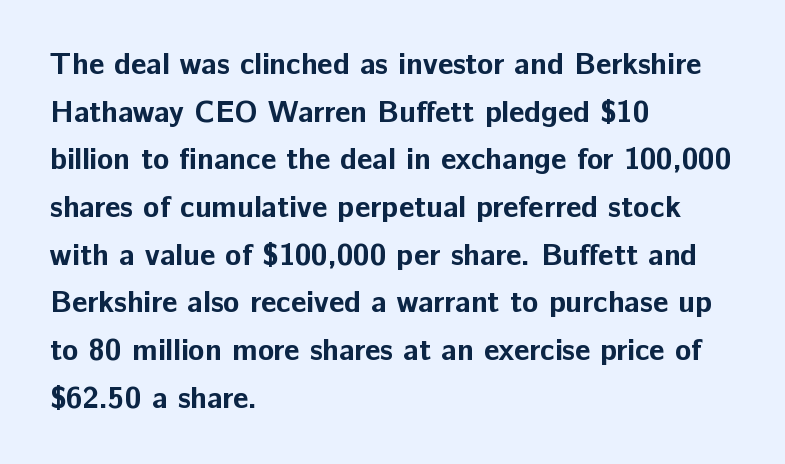
The image shows 30 px bold sans-serif type, upright; set left-aligned, normal line spacing (1.59x), normal letter spacing, not underlined; low stroke contrast and a medium x-height.
